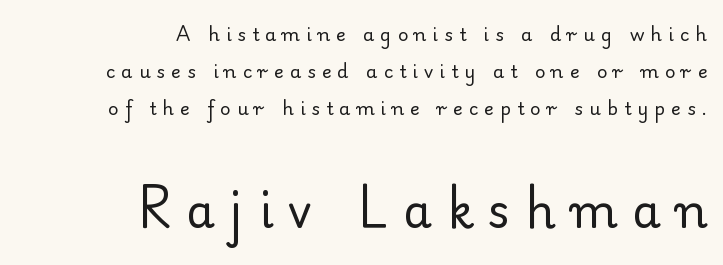
{"serif": "yes", "italic": "no", "bold": "no", "weight": "regular", "width": "normal", "stroke_contrast": "low", "x_height": "small", "monospaced": "no", "underline": "no", "align": "right", "line_spacing": "loose", "line_spacing_ratio": 2.06, "letter_spacing": "wide", "letter_spacing_em": 0.34, "larger_block": "second", "size_ratio": 2.56, "glyph_px": 46}
